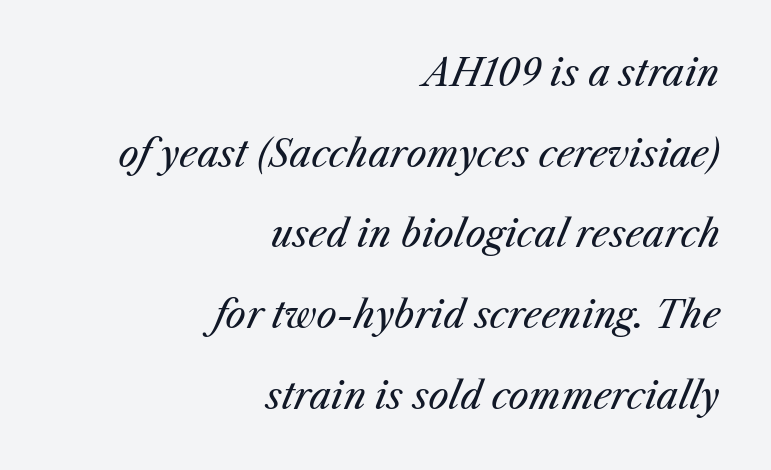
The image shows 36 px regular-weight type, italic (leaning right); set right-aligned, loose line spacing (2.24x), normal letter spacing, not underlined; medium stroke contrast and a medium x-height.
